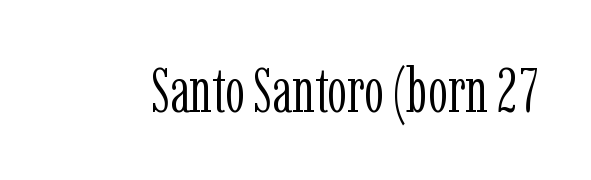
The image shows 63 px light, condensed serif type, upright; set normal letter spacing, not underlined; low stroke contrast and a medium x-height.
